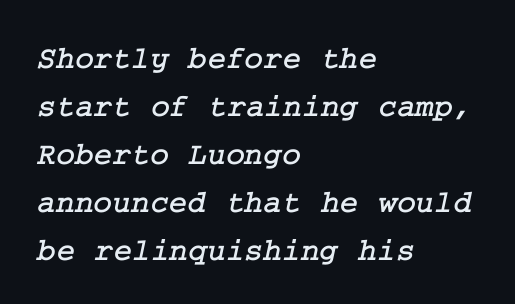
Q: Is the typeface a serif or a sans-serif typeface? A: Serif.
Q: Is the text underlined? A: No.
Q: How is the paragraph aligned? A: Left-aligned.
Q: Is the spacing between letters normal or unusually wide? A: Normal.
Q: Is the spacing between lines tight, normal or loose? A: Normal.
Q: Width (condensed, normal, or wide)? A: Normal.
Q: Stroke contrast? A: Low.
Q: x-height? A: Medium.
